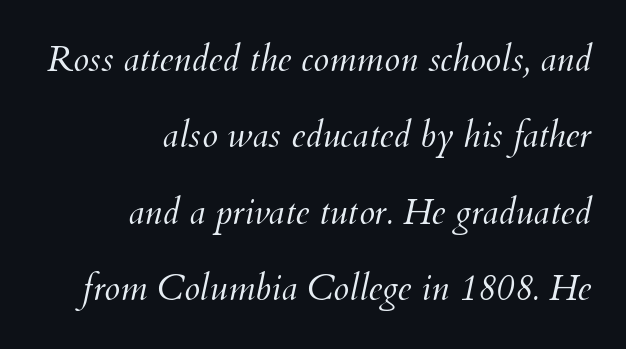
The image shows 36 px light type, italic (leaning right); set right-aligned, loose line spacing (2.12x), normal letter spacing, not underlined; medium stroke contrast and a small x-height.
